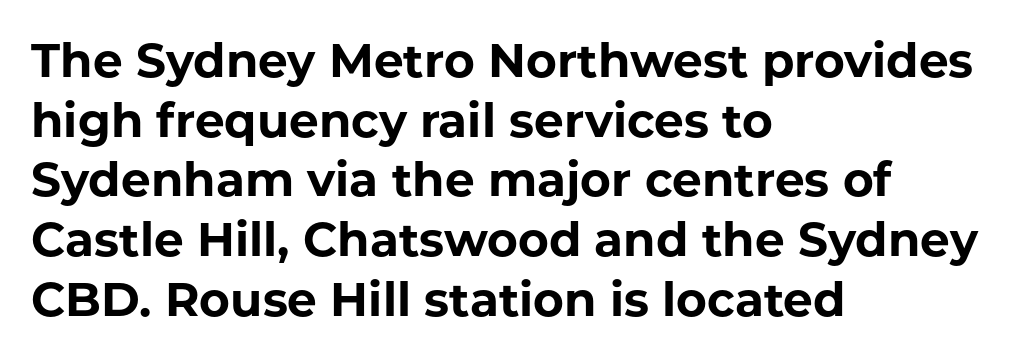
The image shows 47 px bold sans-serif type, upright; set left-aligned, normal line spacing (1.27x), normal letter spacing, not underlined; low stroke contrast and a medium x-height.
